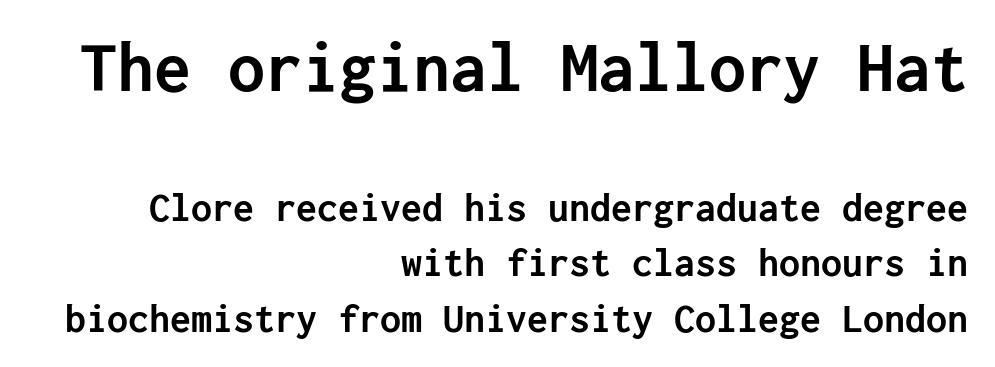
{"serif": "no", "italic": "no", "bold": "yes", "weight": "semibold", "width": "normal", "stroke_contrast": "low", "x_height": "medium", "underline": "no", "align": "right", "line_spacing": "normal", "line_spacing_ratio": 1.32, "letter_spacing": "normal", "letter_spacing_em": 0.0, "larger_block": "first", "size_ratio": 1.76, "glyph_px": 74}
